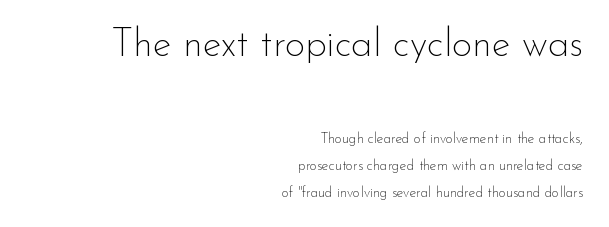
The image shows 39 px thin sans-serif type, upright; set right-aligned, loose line spacing (1.92x), normal letter spacing, not underlined; the first (top) block is 2.79x larger; low stroke contrast and a small x-height.
